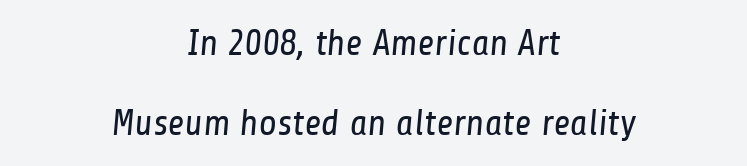
The image shows 37 px regular-weight, condensed sans-serif type; set centered, loose line spacing (2.15x), normal letter spacing, not underlined; low stroke contrast and a medium x-height.
